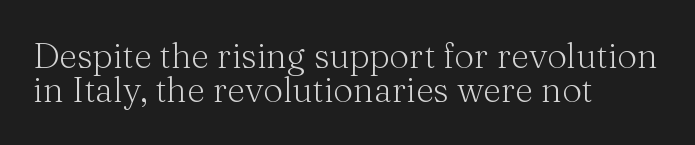
The image shows 35 px light serif type, upright; set left-aligned, tight line spacing (0.98x), normal letter spacing, not underlined; medium stroke contrast and a medium x-height.
